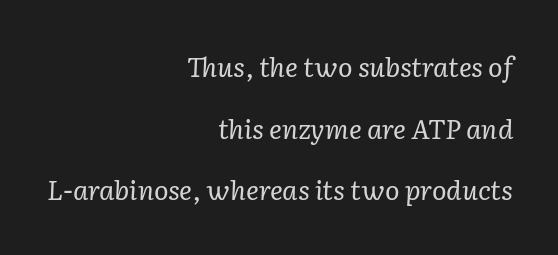
Q: Is the text bold? A: No.
Q: Is the text italic (slanted)? A: Yes, it leans right by about 2 degrees.
Q: Is the text underlined? A: No.
Q: How is the paragraph aligned? A: Right-aligned.
Q: Is the spacing between letters normal or unusually wide? A: Normal.
Q: Is the spacing between lines tight, normal or loose? A: Loose.
